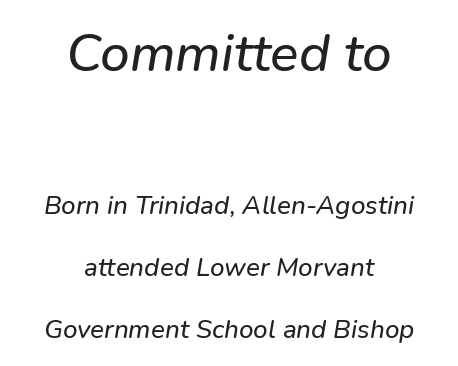
The more generous point size was reserved for the upper chunk. Note: no serifs on the glyphs. The compositor balanced each line on the midline. Characters follow at the spacing the type designer built in.
